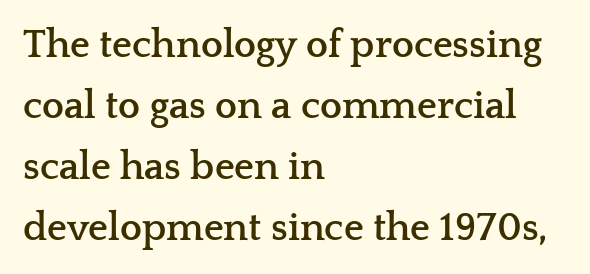
{"serif": "yes", "italic": "no", "bold": "yes", "weight": "semibold", "width": "wide", "stroke_contrast": "low", "x_height": "medium", "monospaced": "no", "underline": "no", "align": "left", "line_spacing": "normal", "line_spacing_ratio": 1.56, "letter_spacing": "normal", "letter_spacing_em": 0.0, "glyph_px": 39}
